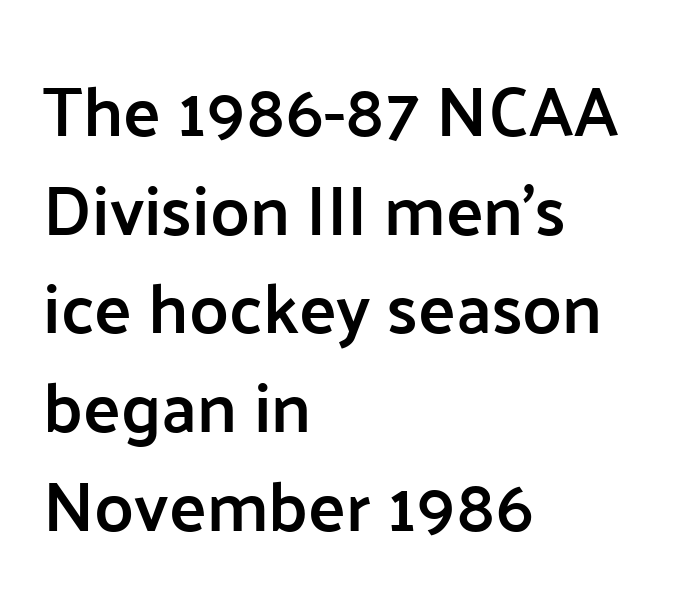
The image shows 70 px semibold sans-serif type, upright; set left-aligned, normal line spacing (1.41x), normal letter spacing, not underlined; low stroke contrast and a medium x-height.
